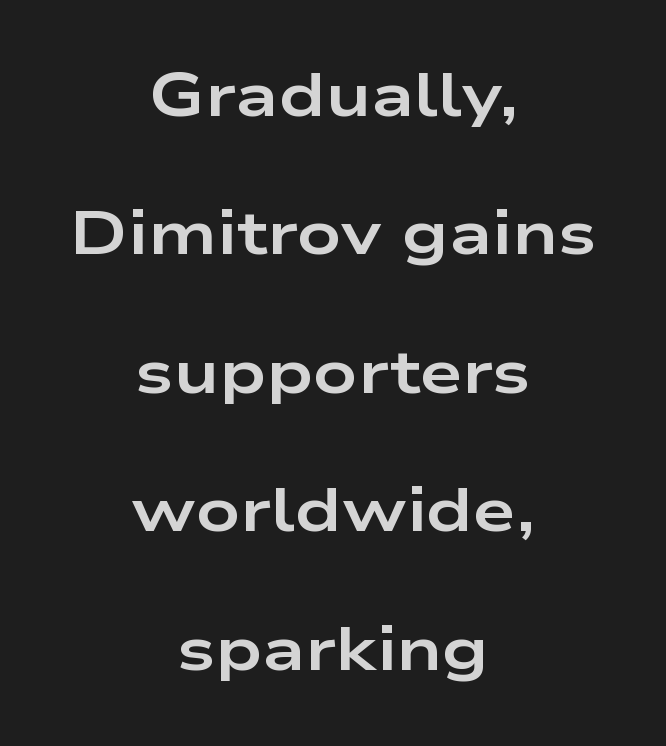
Q: Is the text bold? A: Yes.
Q: Is the text italic (slanted)? A: No, it is upright.
Q: Is the typeface a serif or a sans-serif typeface? A: Sans-serif.
Q: Is the text underlined? A: No.
Q: How is the paragraph aligned? A: Centered.
Q: Is the spacing between letters normal or unusually wide? A: Normal.
Q: Is the spacing between lines tight, normal or loose? A: Loose.
Q: Width (condensed, normal, or wide)? A: Wide.
Q: Stroke contrast? A: Low.
Q: x-height? A: Medium.
Q: Monospaced? A: No.
